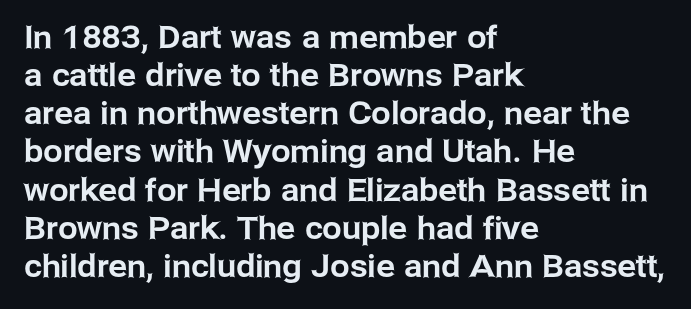
{"serif": "no", "italic": "no", "width": "normal", "stroke_contrast": "low", "x_height": "medium", "monospaced": "no", "underline": "no", "align": "left", "line_spacing_ratio": 1.23, "letter_spacing": "normal", "letter_spacing_em": 0.0, "glyph_px": 31}
